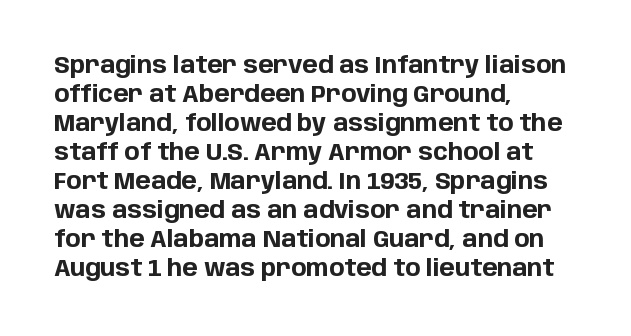
{"italic": "no", "bold": "yes", "underline": "no", "align": "left", "line_spacing": "normal", "line_spacing_ratio": 1.26, "letter_spacing": "normal", "letter_spacing_em": 0.0, "glyph_px": 23}
